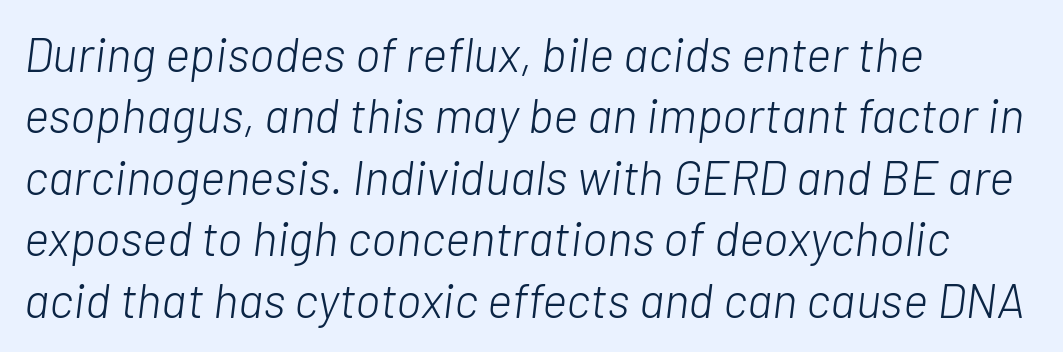
Q: Is the text bold? A: No.
Q: Is the text italic (slanted)? A: Yes, it leans right by about 7 degrees.
Q: Is the text underlined? A: No.
Q: How is the paragraph aligned? A: Left-aligned.
Q: Is the spacing between letters normal or unusually wide? A: Normal.
Q: Is the spacing between lines tight, normal or loose? A: Normal.
Q: Width (condensed, normal, or wide)? A: Normal.
Q: Stroke contrast? A: Low.
Q: x-height? A: Medium.
Q: Monospaced? A: No.
